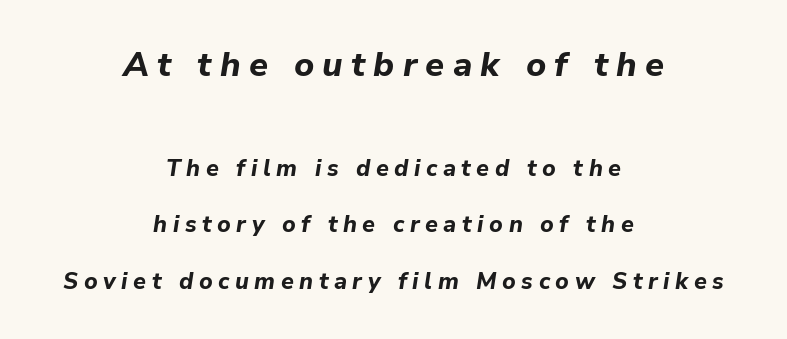
{"italic": "yes", "lean": "right", "slant_degrees": 9, "bold": "yes", "weight": "bold", "width": "normal", "stroke_contrast": "low", "x_height": "medium", "monospaced": "no", "underline": "no", "align": "center", "line_spacing": "loose", "line_spacing_ratio": 2.46, "letter_spacing": "wide", "letter_spacing_em": 0.24, "larger_block": "first", "size_ratio": 1.48, "glyph_px": 34}
